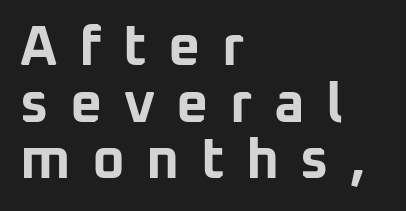
{"serif": "no", "italic": "no", "bold": "yes", "weight": "bold", "width": "normal", "stroke_contrast": "low", "x_height": "medium", "monospaced": "no", "underline": "no", "align": "left", "line_spacing": "tight", "line_spacing_ratio": 1.01, "letter_spacing": "wide", "letter_spacing_em": 0.38, "glyph_px": 56}
